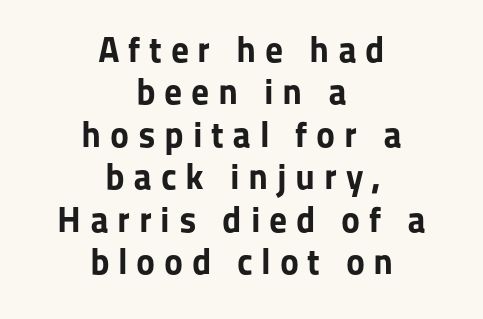
Underlining? Definitely not there. Notice how thick the strokes are: this is what a full bold looks like. Teacher's note: observe the equal gaps on both sides — that is centered alignment. The typeface chosen for these lines omits serifs. Posture: vertical.
